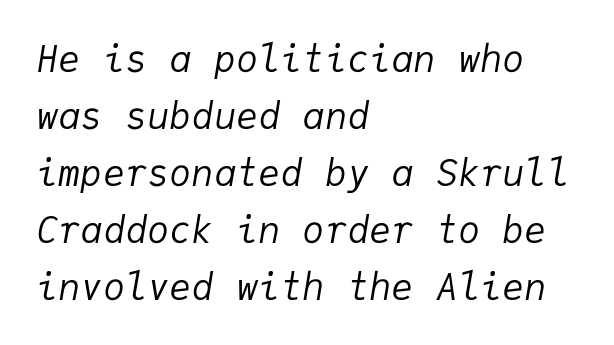
{"italic": "yes", "lean": "right", "slant_degrees": 9, "bold": "no", "weight": "regular", "width": "normal", "stroke_contrast": "low", "x_height": "medium", "monospaced": "yes", "underline": "no", "align": "left", "line_spacing": "normal", "line_spacing_ratio": 1.54, "letter_spacing": "normal", "letter_spacing_em": 0.0, "glyph_px": 37}
